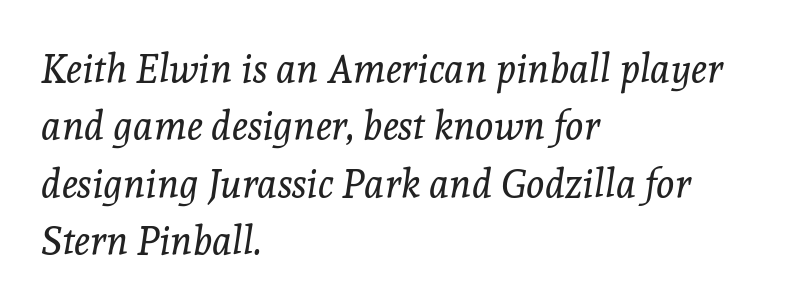
Q: Is the text bold? A: No.
Q: Is the text italic (slanted)? A: Yes, it leans right by about 8 degrees.
Q: Is the typeface a serif or a sans-serif typeface? A: Serif.
Q: Is the text underlined? A: No.
Q: How is the paragraph aligned? A: Left-aligned.
Q: Is the spacing between letters normal or unusually wide? A: Normal.
Q: Is the spacing between lines tight, normal or loose? A: Normal.
Q: Width (condensed, normal, or wide)? A: Normal.
Q: x-height? A: Medium.
Q: Monospaced? A: No.
